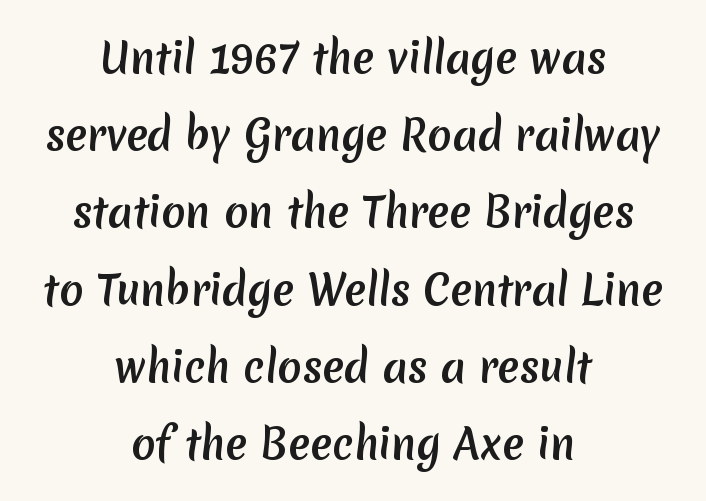
Words appear dense and cohesive because spacing is normal. The rendering uses a large line-height, opening up the rows. Look at the bottom of the vertical strokes: they stop flat, with no serifs. Thick stems and heavy bowls — unmistakably bold.
